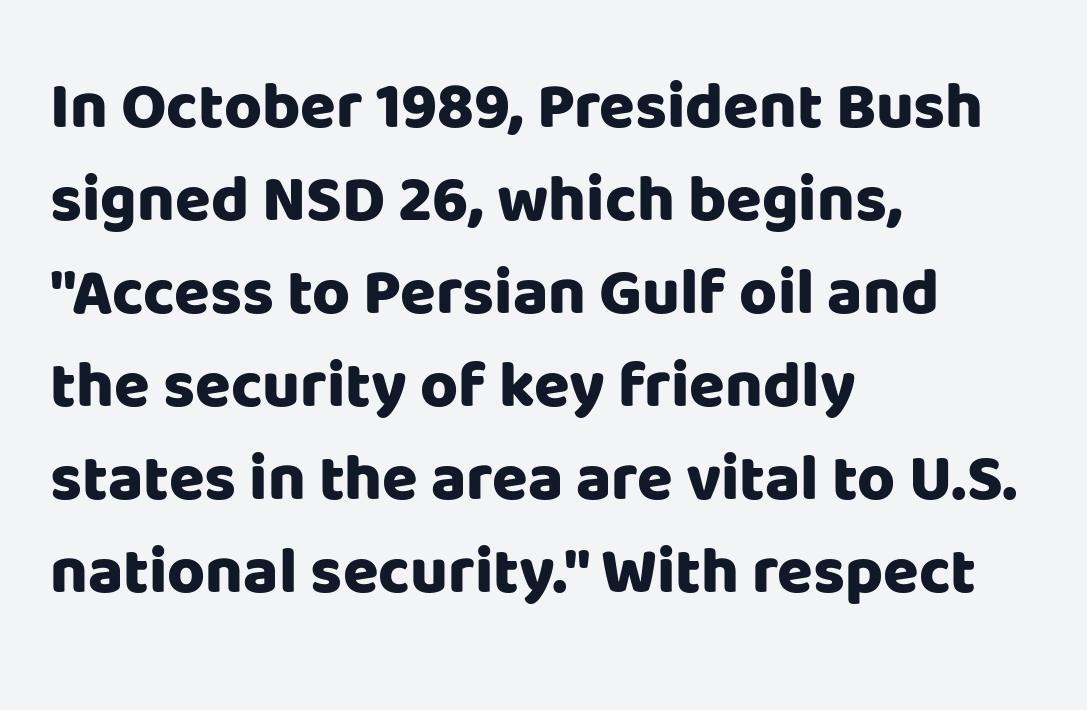
Q: Is the text bold? A: Yes.
Q: Is the text italic (slanted)? A: No, it is upright.
Q: Is the typeface a serif or a sans-serif typeface? A: Sans-serif.
Q: Is the text underlined? A: No.
Q: How is the paragraph aligned? A: Left-aligned.
Q: Is the spacing between letters normal or unusually wide? A: Normal.
Q: Is the spacing between lines tight, normal or loose? A: Normal.
Q: Width (condensed, normal, or wide)? A: Normal.
Q: Stroke contrast? A: Low.
Q: x-height? A: Large.
Q: Monospaced? A: No.
